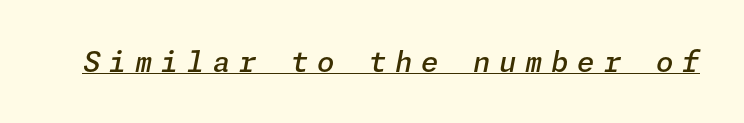
Q: Is the text bold? A: Semi-bold.
Q: Is the text italic (slanted)? A: Yes, it leans right by about 11 degrees.
Q: Is the text underlined? A: Yes.
Q: Is the spacing between letters normal or unusually wide? A: Unusually wide.
Q: Width (condensed, normal, or wide)? A: Normal.
Q: Stroke contrast? A: Low.
Q: x-height? A: Medium.
